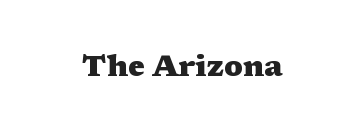
The image shows 29 px heavy, wide serif type, upright; set normal letter spacing, not underlined; medium stroke contrast and a medium x-height.
